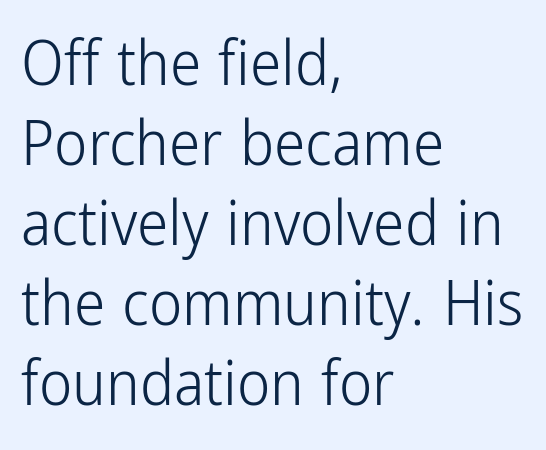
Q: Is the text bold? A: No.
Q: Is the text italic (slanted)? A: No, it is upright.
Q: Is the typeface a serif or a sans-serif typeface? A: Sans-serif.
Q: Is the text underlined? A: No.
Q: How is the paragraph aligned? A: Left-aligned.
Q: Is the spacing between letters normal or unusually wide? A: Normal.
Q: Is the spacing between lines tight, normal or loose? A: Normal.
Q: Width (condensed, normal, or wide)? A: Condensed.
Q: Stroke contrast? A: Low.
Q: x-height? A: Medium.
Q: Monospaced? A: No.
